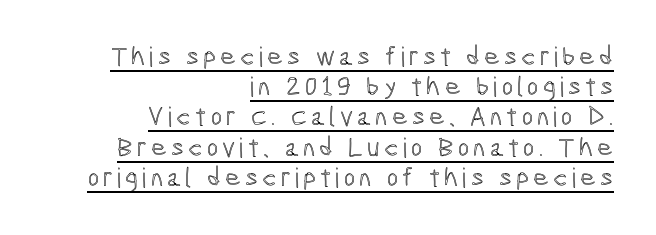
{"italic": "no", "underline": "yes", "align": "right", "line_spacing": "tight", "line_spacing_ratio": 1.12, "glyph_px": 27}
